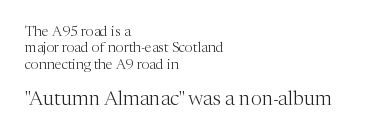
Stroke thickness stays within the range of a standard reading face or lighter. Does extra space separate the letters? No, they use regular spacing. A student would call this left alignment; a typographer would say flush left, rag right. Whoever set this made the second block the dominant, larger element. The gap between lines stays unmarked.
